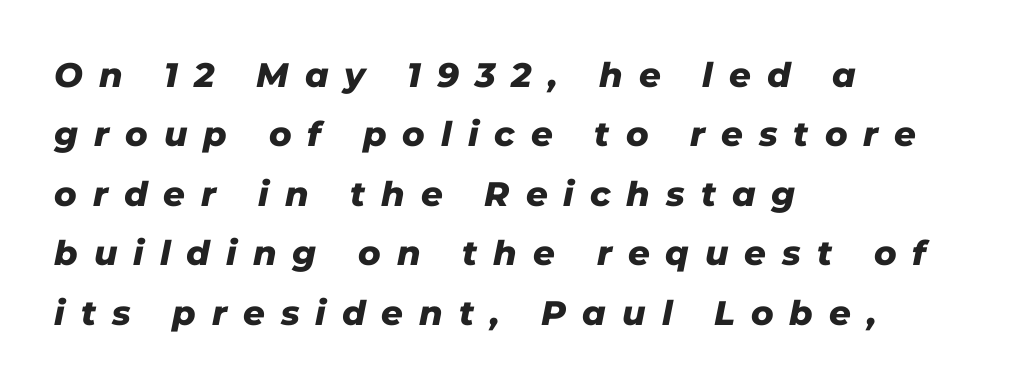
The typography opts for an oblique posture over an upright one. Set as a true bold cut, around the 700 mark. Type without underlining. You could only call the tracking loose — the letters float apart.
